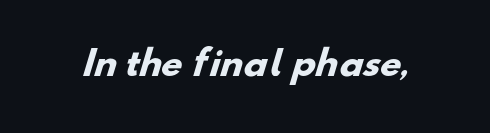
Q: Is the text bold? A: Yes.
Q: Is the typeface a serif or a sans-serif typeface? A: Sans-serif.
Q: Is the text underlined? A: No.
Q: Is the spacing between letters normal or unusually wide? A: Normal.
Q: Width (condensed, normal, or wide)? A: Normal.
Q: Stroke contrast? A: Low.
Q: x-height? A: Small.
Q: Monospaced? A: No.
